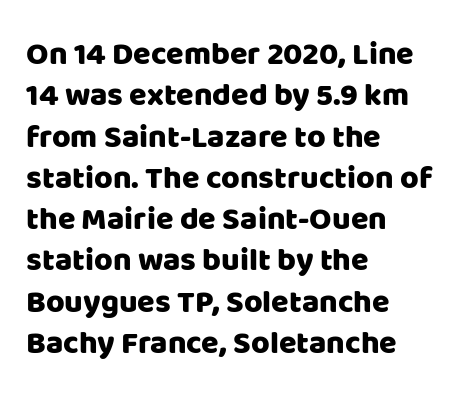
The image shows 32 px sans-serif type, upright; set left-aligned, normal line spacing (1.29x), normal letter spacing, not underlined; low stroke contrast and a large x-height.
